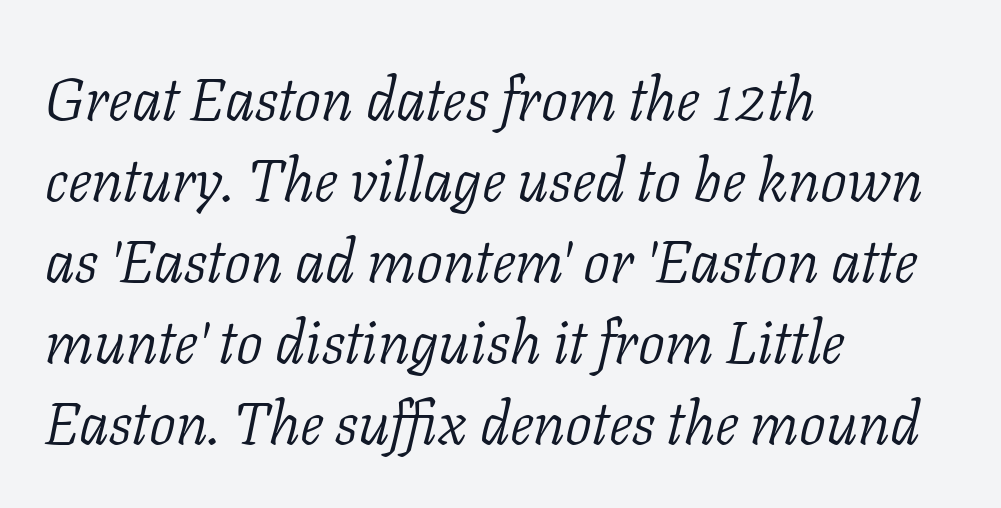
Q: Is the text bold? A: No.
Q: Is the text italic (slanted)? A: Yes, it leans right by about 11 degrees.
Q: Is the typeface a serif or a sans-serif typeface? A: Serif.
Q: Is the text underlined? A: No.
Q: How is the paragraph aligned? A: Left-aligned.
Q: Is the spacing between letters normal or unusually wide? A: Normal.
Q: Is the spacing between lines tight, normal or loose? A: Normal.
Q: Width (condensed, normal, or wide)? A: Normal.
Q: Stroke contrast? A: Low.
Q: x-height? A: Medium.
Q: Monospaced? A: No.
